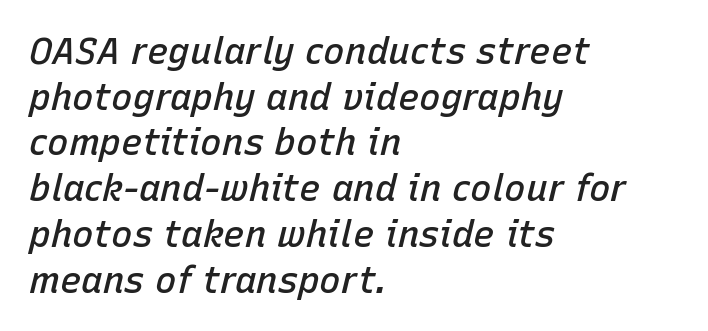
Q: Is the text bold? A: Semi-bold.
Q: Is the text italic (slanted)? A: Yes, it leans right by about 15 degrees.
Q: Is the text underlined? A: No.
Q: How is the paragraph aligned? A: Left-aligned.
Q: Is the spacing between letters normal or unusually wide? A: Normal.
Q: Is the spacing between lines tight, normal or loose? A: Normal.
Q: Width (condensed, normal, or wide)? A: Normal.
Q: Stroke contrast? A: Low.
Q: x-height? A: Medium.
Q: Monospaced? A: No.
